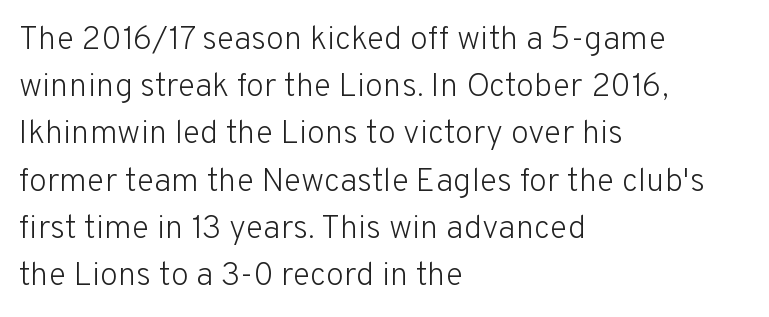
The letters carry no serifs — their stems end cleanly without finishing strokes. Each line starts at the same left margin while the right side varies. Compared with typical paragraphs, the rows here are spaced about the same. The lettering stays uniformly vertical, giving the passage a roman look. Note the varied advance widths — an 'i' is clearly narrower than an 'm'. You could call the tracking neutral — neither tight nor loose.
